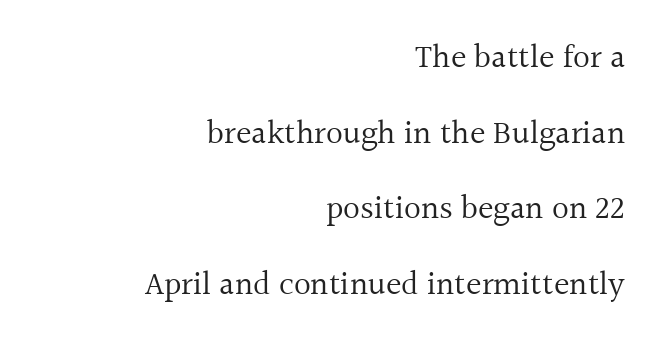
Q: Is the text bold? A: No.
Q: Is the text italic (slanted)? A: No, it is upright.
Q: Is the typeface a serif or a sans-serif typeface? A: Serif.
Q: Is the text underlined? A: No.
Q: How is the paragraph aligned? A: Right-aligned.
Q: Is the spacing between letters normal or unusually wide? A: Normal.
Q: Is the spacing between lines tight, normal or loose? A: Loose.
Q: Width (condensed, normal, or wide)? A: Normal.
Q: x-height? A: Medium.
Q: Monospaced? A: No.
